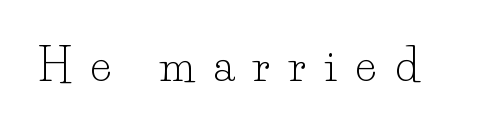
Q: Is the text bold? A: No.
Q: Is the text italic (slanted)? A: No, it is upright.
Q: Is the typeface a serif or a sans-serif typeface? A: Serif.
Q: Is the text underlined? A: No.
Q: Is the spacing between letters normal or unusually wide? A: Unusually wide.
Q: Width (condensed, normal, or wide)? A: Normal.
Q: Stroke contrast? A: Low.
Q: x-height? A: Small.
Q: Monospaced? A: No.
